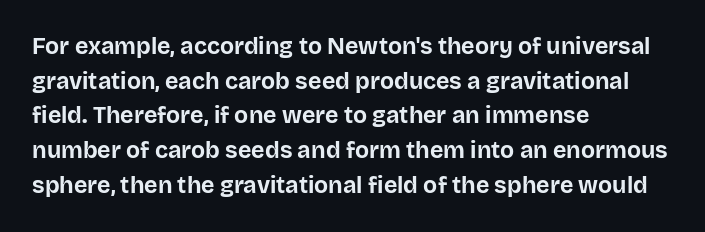
{"italic": "no", "bold": "yes", "underline": "no", "align": "left", "line_spacing": "normal", "line_spacing_ratio": 1.51, "letter_spacing": "normal", "letter_spacing_em": 0.0, "glyph_px": 23}
